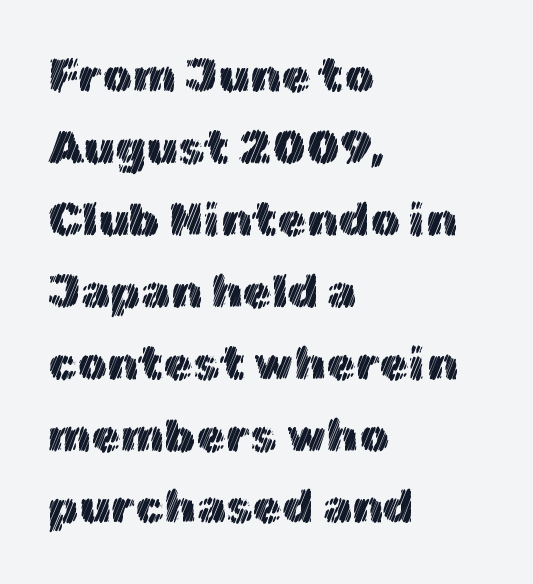
Q: Is the text italic (slanted)? A: No, it is upright.
Q: Is the text underlined? A: No.
Q: How is the paragraph aligned? A: Left-aligned.
Q: Is the spacing between letters normal or unusually wide? A: Normal.
Q: Is the spacing between lines tight, normal or loose? A: Normal.
Q: Width (condensed, normal, or wide)? A: Normal.
Q: x-height? A: Medium.
Q: Monospaced? A: No.
